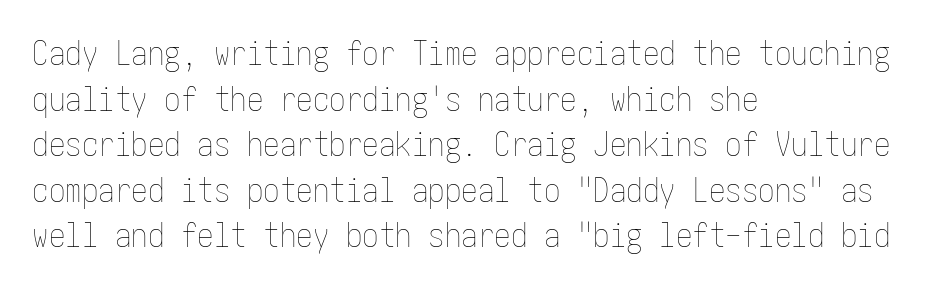
The image shows 33 px thin, condensed type, upright; set left-aligned, normal line spacing (1.38x), normal letter spacing, not underlined; low stroke contrast and a medium x-height.
